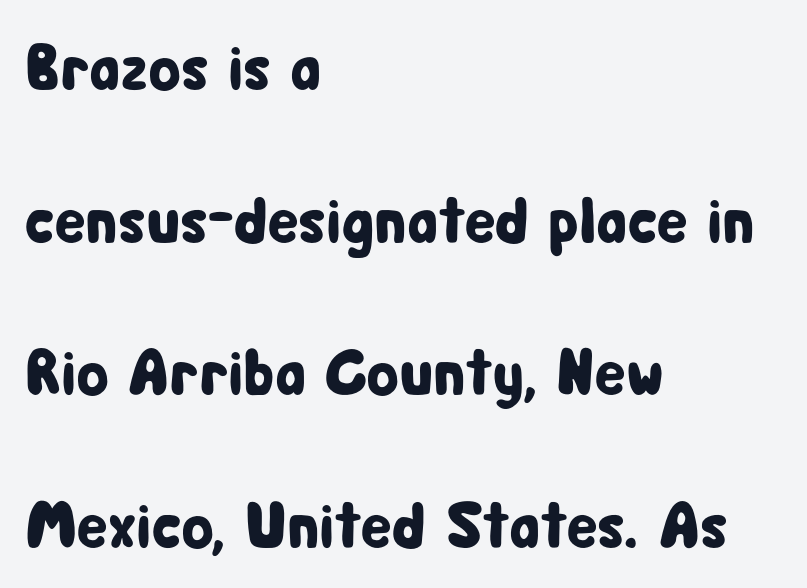
The image shows 65 px condensed sans-serif type, upright; set left-aligned, loose line spacing (2.35x), normal letter spacing, not underlined; low stroke contrast and a medium x-height.
